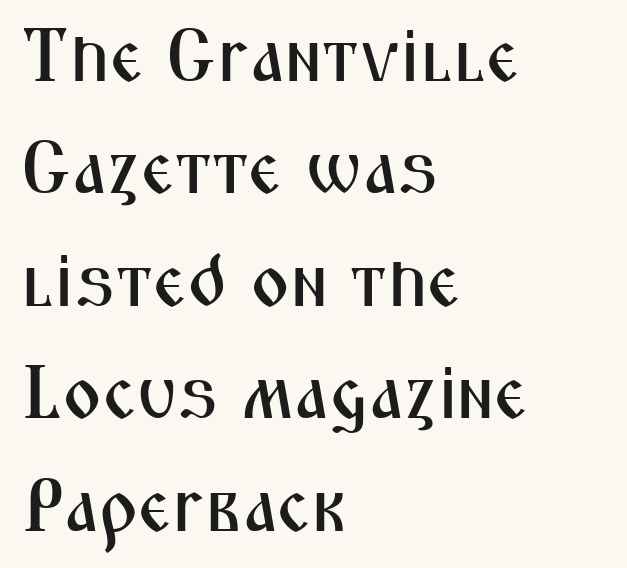
The image shows 75 px condensed sans-serif type, upright; set left-aligned, normal line spacing (1.5x), normal letter spacing, not underlined; medium stroke contrast and a medium x-height.
